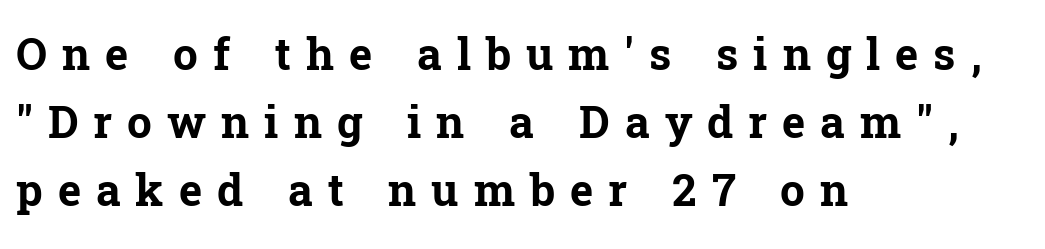
The image shows 44 px bold serif type, upright; set left-aligned, normal line spacing (1.55x), unusually wide letter spacing (+0.34 em), not underlined; low stroke contrast and a medium x-height.
